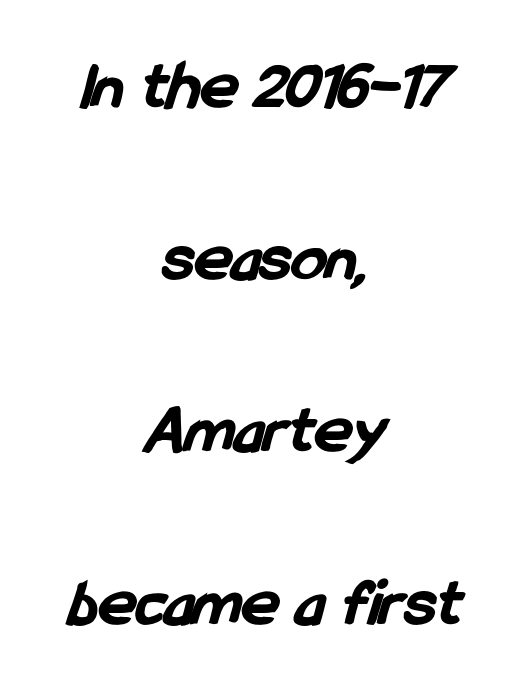
Q: Is the text bold? A: Yes.
Q: Is the typeface a serif or a sans-serif typeface? A: Sans-serif.
Q: Is the text underlined? A: No.
Q: How is the paragraph aligned? A: Centered.
Q: Is the spacing between letters normal or unusually wide? A: Normal.
Q: Is the spacing between lines tight, normal or loose? A: Loose.
Q: Width (condensed, normal, or wide)? A: Condensed.
Q: Stroke contrast? A: Low.
Q: x-height? A: Medium.
Q: Monospaced? A: No.
